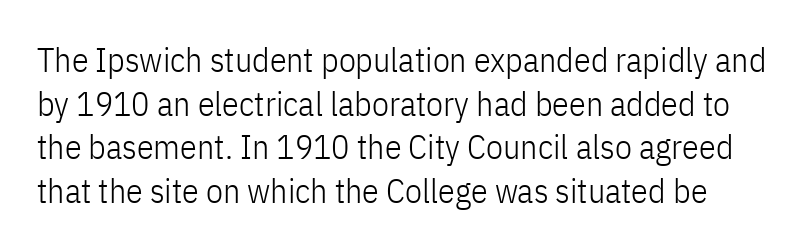
Compared with a typical body face, this is equally light or lighter still. Do the characters align in a grid? No, the font is proportional. There is no visible air inserted between adjacent glyphs. The text was rendered using a sans face with plain stroke endings.
